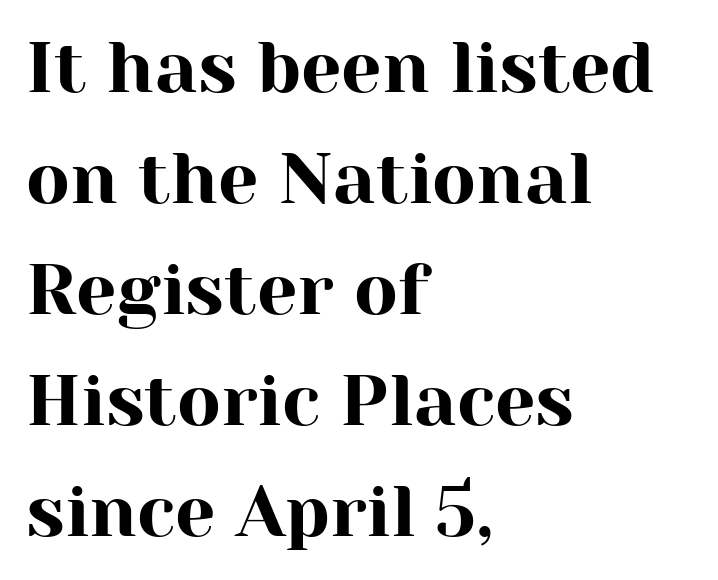
The paragraph has a hard left edge and a soft right edge. This rendering features lettering with no underline. Nope, not italic — everything's standing straight. This block has exactly the height ordinary leading produces. This sample has the flowing, uneven cadence of proportional lettering.
